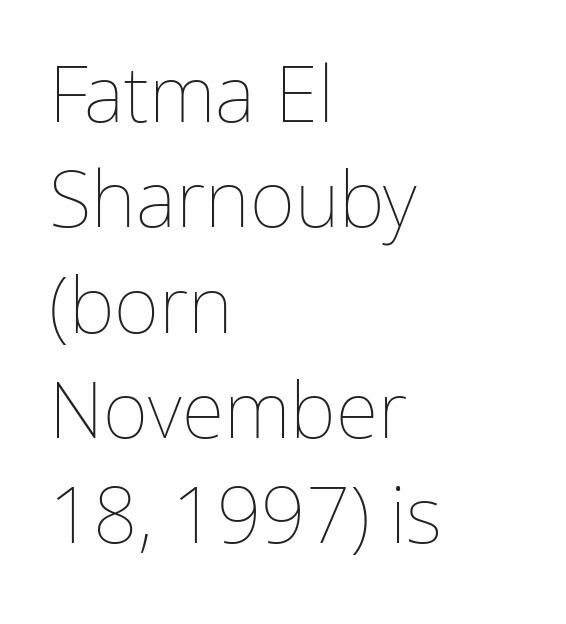
{"italic": "no", "bold": "no", "weight": "thin", "width": "normal", "stroke_contrast": "low", "x_height": "medium", "monospaced": "no", "underline": "no", "align": "left", "line_spacing": "normal", "line_spacing_ratio": 1.35, "letter_spacing": "normal", "letter_spacing_em": 0.0, "glyph_px": 78}
